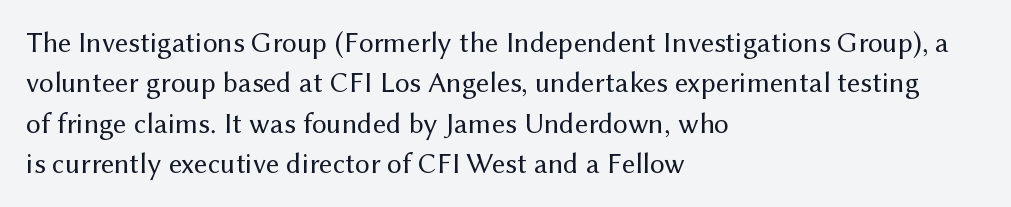
The image shows 29 px regular-weight sans-serif type, upright; set left-aligned, normal line spacing (1.39x), normal letter spacing, not underlined; medium stroke contrast and a medium x-height.
